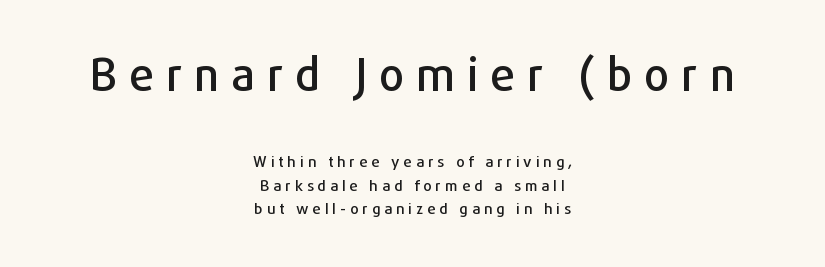
The baseline area is clear. The passage shown has open, widely tracked lettering throughout. Letterform terminals end flat and unadorned throughout the passage. If you squint, the top block still reads clearly — it's the larger of the two.
